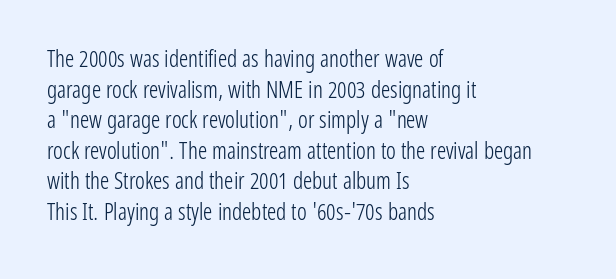
Q: Is the text bold? A: No.
Q: Is the text italic (slanted)? A: No, it is upright.
Q: Is the text underlined? A: No.
Q: How is the paragraph aligned? A: Left-aligned.
Q: Is the spacing between letters normal or unusually wide? A: Normal.
Q: Is the spacing between lines tight, normal or loose? A: Normal.
